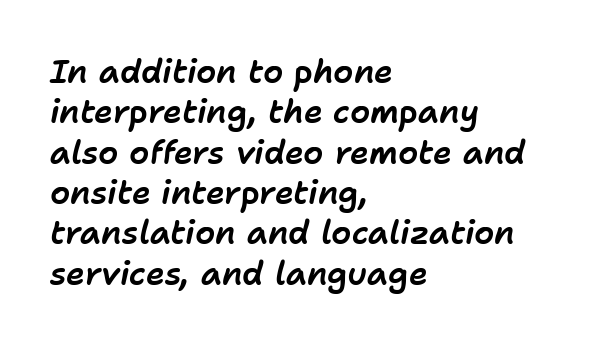
Q: Is the text italic (slanted)? A: Yes, it leans right by about 11 degrees.
Q: Is the text underlined? A: No.
Q: How is the paragraph aligned? A: Left-aligned.
Q: Is the spacing between letters normal or unusually wide? A: Normal.
Q: Is the spacing between lines tight, normal or loose? A: Normal.
Q: Width (condensed, normal, or wide)? A: Normal.
Q: Stroke contrast? A: Low.
Q: x-height? A: Medium.
Q: Monospaced? A: No.
